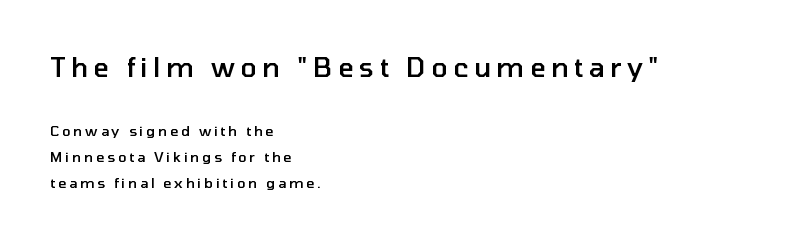
The image shows 27 px text type, upright; set left-aligned, line spacing 1.86x, unusually wide letter spacing (+0.2 em), not underlined; the first (top) block is 1.93x larger.
